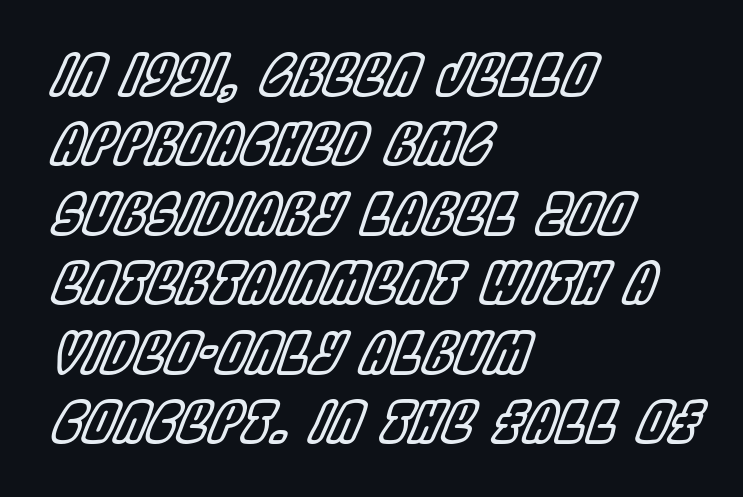
Nothing unusual about the tracking: characters are spaced as the font intends. Does the lettering tilt? It does — this is italic. The lines are quadded left. Looks like regular typesetting: each glyph gets only the width it needs. No word sits above an underline.
